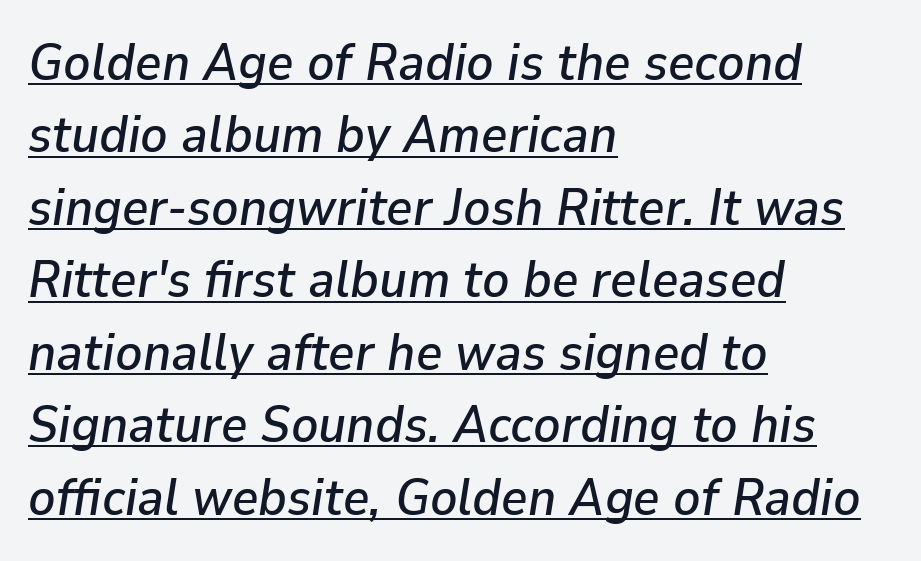
{"italic": "yes", "lean": "right", "slant_degrees": 9, "width": "normal", "stroke_contrast": "low", "x_height": "medium", "monospaced": "no", "underline": "yes", "align": "left", "line_spacing": "normal", "line_spacing_ratio": 1.42, "letter_spacing": "normal", "letter_spacing_em": 0.0, "glyph_px": 51}
